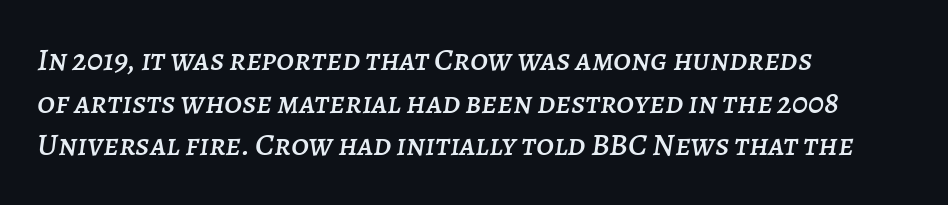
Q: Is the text italic (slanted)? A: Yes, it leans right by about 7 degrees.
Q: Is the text underlined? A: No.
Q: How is the paragraph aligned? A: Left-aligned.
Q: Is the spacing between letters normal or unusually wide? A: Normal.
Q: Is the spacing between lines tight, normal or loose? A: Normal.
Q: Width (condensed, normal, or wide)? A: Normal.
Q: Stroke contrast? A: Low.
Q: x-height? A: Large.
Q: Monospaced? A: No.
